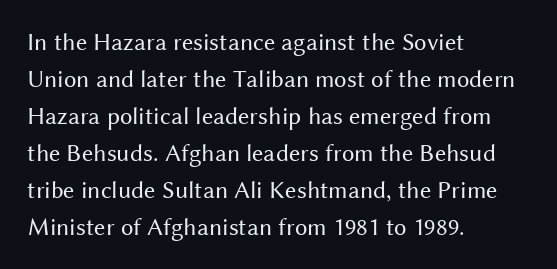
Q: Is the text bold? A: No.
Q: Is the text italic (slanted)? A: No, it is upright.
Q: Is the text underlined? A: No.
Q: How is the paragraph aligned? A: Left-aligned.
Q: Is the spacing between letters normal or unusually wide? A: Normal.
Q: Is the spacing between lines tight, normal or loose? A: Normal.
